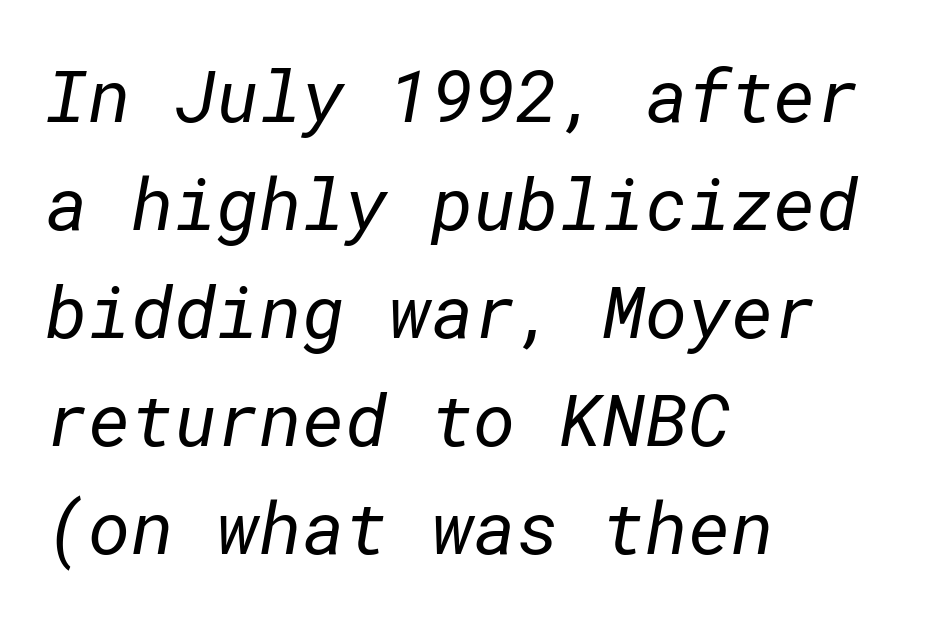
Q: Is the text bold? A: No.
Q: Is the typeface a serif or a sans-serif typeface? A: Sans-serif.
Q: Is the text underlined? A: No.
Q: How is the paragraph aligned? A: Left-aligned.
Q: Is the spacing between letters normal or unusually wide? A: Normal.
Q: Is the spacing between lines tight, normal or loose? A: Normal.
Q: Width (condensed, normal, or wide)? A: Normal.
Q: Stroke contrast? A: Low.
Q: x-height? A: Medium.
